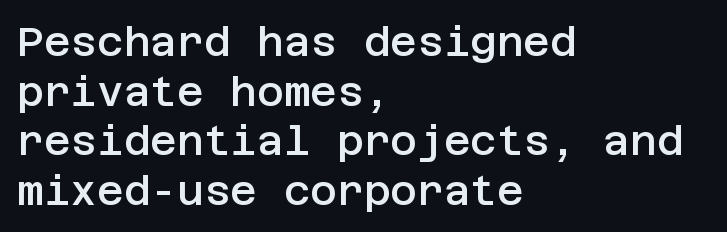
{"serif": "no", "italic": "no", "bold": "semi", "weight": "semibold", "width": "normal", "stroke_contrast": "low", "x_height": "large", "underline": "no", "align": "left", "line_spacing_ratio": 1.21, "letter_spacing": "normal", "letter_spacing_em": 0.0, "glyph_px": 41}
